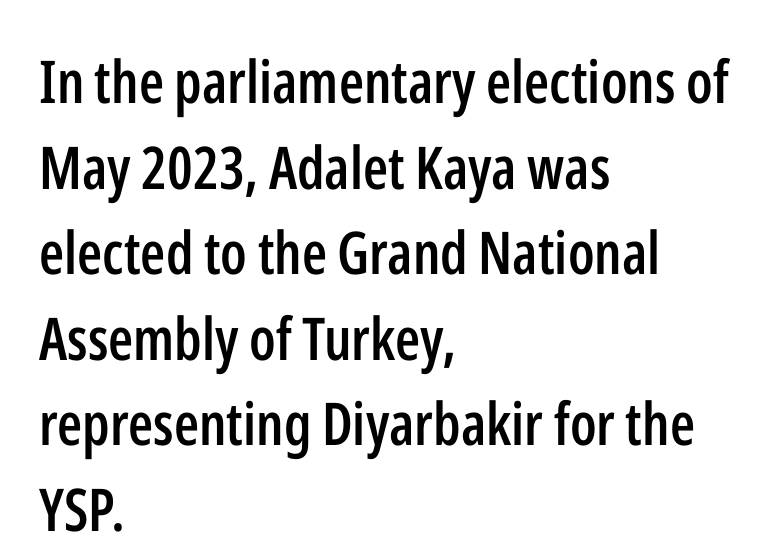
Q: Is the text bold? A: Semi-bold.
Q: Is the text italic (slanted)? A: No, it is upright.
Q: Is the typeface a serif or a sans-serif typeface? A: Sans-serif.
Q: Is the text underlined? A: No.
Q: How is the paragraph aligned? A: Left-aligned.
Q: Is the spacing between letters normal or unusually wide? A: Normal.
Q: Is the spacing between lines tight, normal or loose? A: Normal.
Q: Width (condensed, normal, or wide)? A: Condensed.
Q: Stroke contrast? A: Low.
Q: x-height? A: Medium.
Q: Monospaced? A: No.
